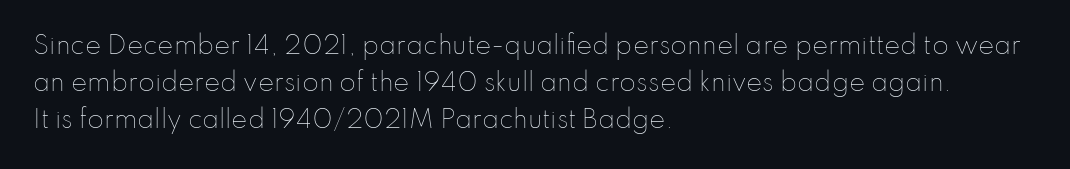
{"italic": "no", "bold": "no", "underline": "no", "align": "left", "line_spacing": "normal", "line_spacing_ratio": 1.55, "letter_spacing": "normal", "letter_spacing_em": 0.0, "glyph_px": 24}
